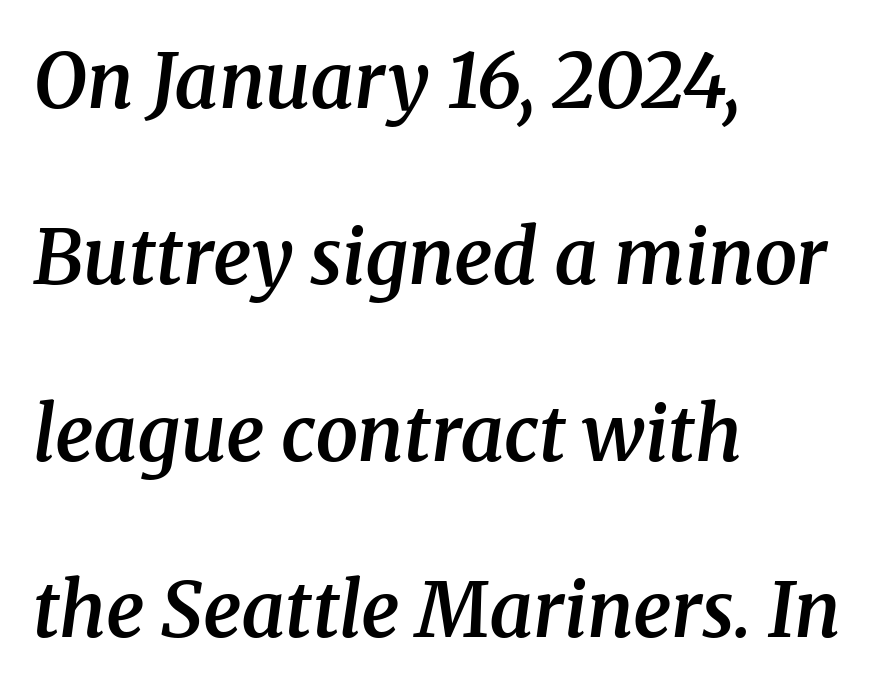
{"serif": "yes", "italic": "yes", "lean": "right", "slant_degrees": 8, "bold": "semi", "weight": "semibold", "width": "normal", "stroke_contrast": "medium", "x_height": "medium", "monospaced": "no", "underline": "no", "align": "left", "line_spacing": "loose", "line_spacing_ratio": 2.32, "letter_spacing": "normal", "letter_spacing_em": 0.0, "glyph_px": 76}
